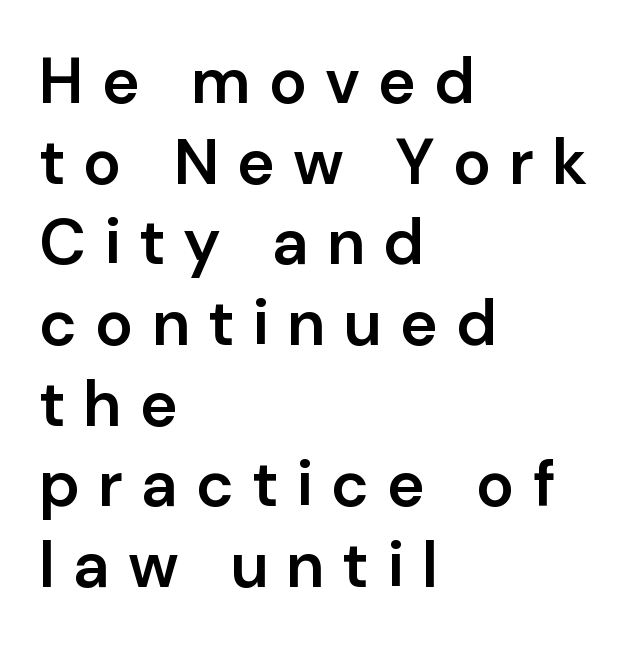
The lines sit at an ordinary, default distance from one another. Nope, no serifs anywhere on these letters. Words appear elongated and porous because spacing is wide. Here the designer chose a conventional face with non-uniform glyph widths.
